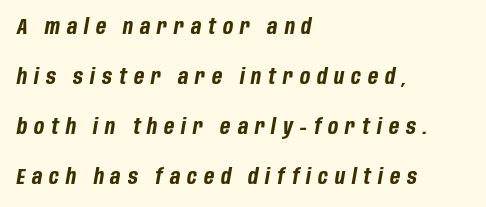
{"italic": "yes", "lean": "right", "slant_degrees": 10, "bold": "yes", "underline": "no", "align": "left", "line_spacing": "loose", "line_spacing_ratio": 2.38, "letter_spacing": "wide", "letter_spacing_em": 0.33, "glyph_px": 21}
